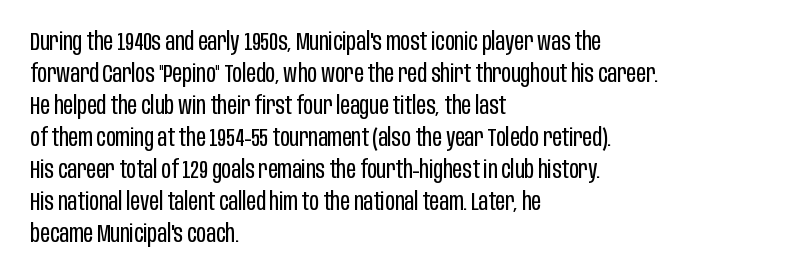
A bare baseline throughout the passage. Does the lettering tilt? It doesn't — this is upright. Leftover space on each line is placed entirely after the last word. Regarding leading, the lines here are spaced in the standard way. Inter-character spacing is left at the font's built-in metrics. Compared with a typical body face, this is equally light or lighter still.
